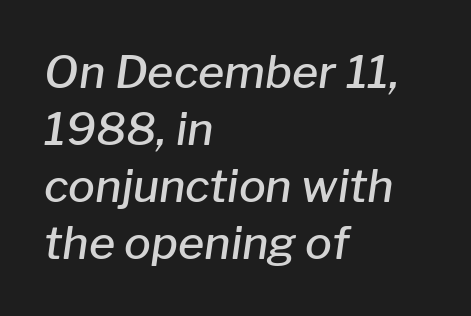
{"italic": "yes", "lean": "right", "slant_degrees": 8, "bold": "semi", "weight": "semibold", "width": "normal", "stroke_contrast": "low", "x_height": "medium", "monospaced": "no", "underline": "no", "align": "left", "line_spacing": "normal", "line_spacing_ratio": 1.27, "letter_spacing": "normal", "letter_spacing_em": 0.0, "glyph_px": 45}
